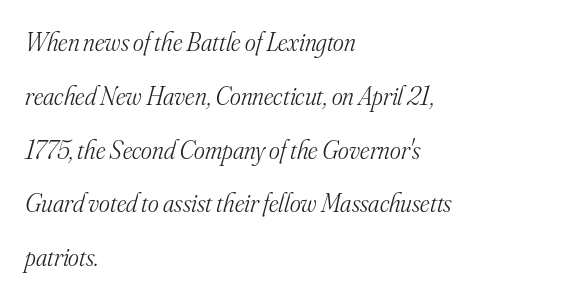
The rendering anchors every line to the left-hand side. The font's italic variant was chosen for this text. Is this a heavy cut? Hardly; it is regular or lighter. Glyph-to-glyph distance matches everyday printed text. Vertically, the passage feels expansive, rows floating well apart. The passage shown is not underscored anywhere.
